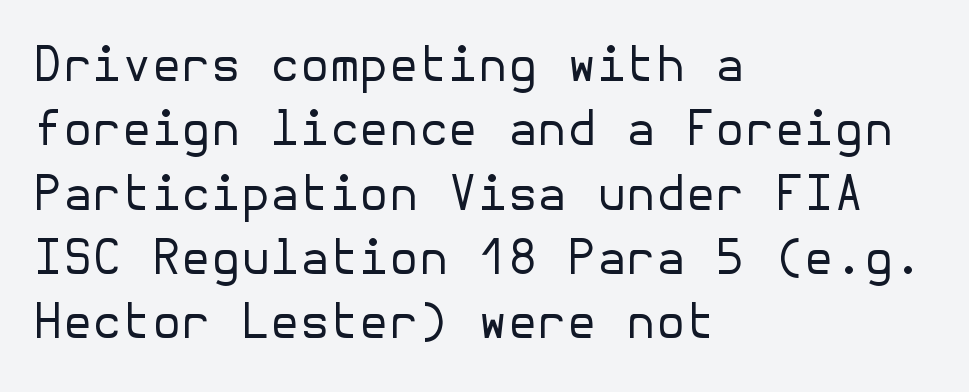
{"serif": "no", "italic": "no", "bold": "no", "weight": "regular", "width": "normal", "stroke_contrast": "low", "x_height": "medium", "underline": "no", "align": "left", "line_spacing": "normal", "line_spacing_ratio": 1.34, "letter_spacing": "normal", "letter_spacing_em": 0.0, "glyph_px": 48}
